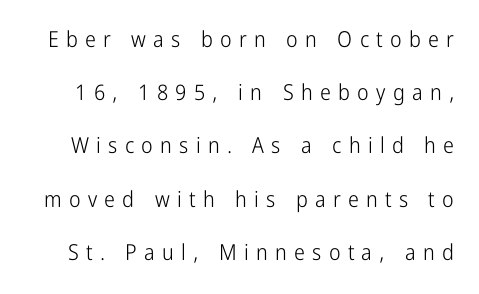
Q: Is the text bold? A: No.
Q: Is the text italic (slanted)? A: No, it is upright.
Q: Is the text underlined? A: No.
Q: Is the spacing between letters normal or unusually wide? A: Unusually wide.
Q: Is the spacing between lines tight, normal or loose? A: Loose.
